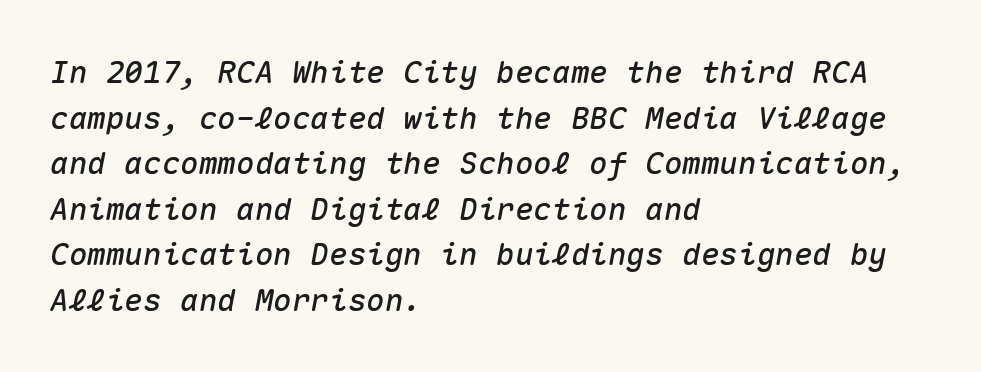
Q: Is the text italic (slanted)? A: Yes, it leans right by about 10 degrees.
Q: Is the text underlined? A: No.
Q: How is the paragraph aligned? A: Left-aligned.
Q: Is the spacing between letters normal or unusually wide? A: Normal.
Q: Is the spacing between lines tight, normal or loose? A: Normal.
Q: Width (condensed, normal, or wide)? A: Normal.
Q: Stroke contrast? A: Medium.
Q: x-height? A: Medium.
Q: Monospaced? A: Yes.
